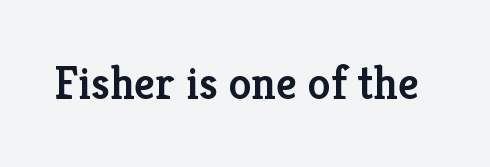
Q: Is the text bold? A: Semi-bold.
Q: Is the text italic (slanted)? A: No, it is upright.
Q: Is the typeface a serif or a sans-serif typeface? A: Serif.
Q: Is the text underlined? A: No.
Q: Is the spacing between letters normal or unusually wide? A: Normal.
Q: Width (condensed, normal, or wide)? A: Normal.
Q: Stroke contrast? A: Low.
Q: x-height? A: Medium.
Q: Monospaced? A: No.
